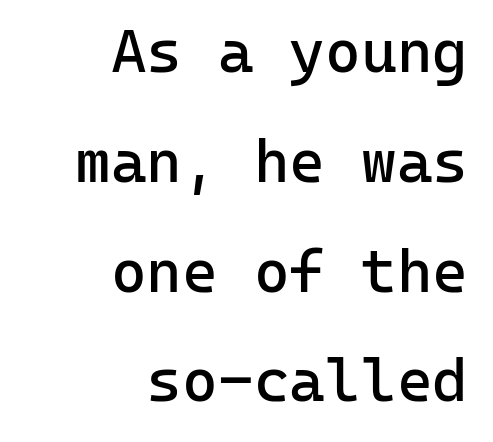
Q: Is the text bold? A: No.
Q: Is the text italic (slanted)? A: No, it is upright.
Q: Is the typeface a serif or a sans-serif typeface? A: Sans-serif.
Q: Is the text underlined? A: No.
Q: How is the paragraph aligned? A: Right-aligned.
Q: Is the spacing between letters normal or unusually wide? A: Normal.
Q: Width (condensed, normal, or wide)? A: Normal.
Q: Stroke contrast? A: Low.
Q: x-height? A: Medium.
Q: Monospaced? A: Yes.
